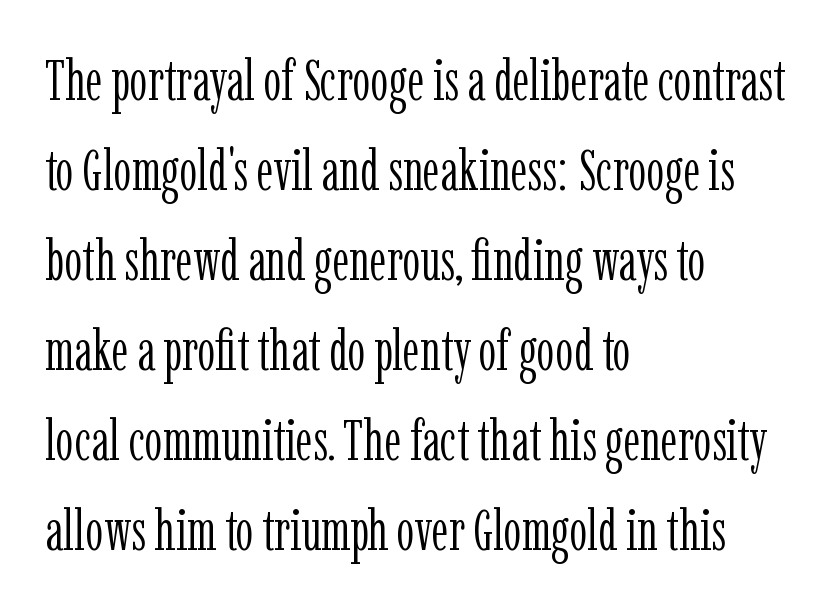
Q: Is the text bold? A: No.
Q: Is the text italic (slanted)? A: No, it is upright.
Q: Is the typeface a serif or a sans-serif typeface? A: Serif.
Q: Is the text underlined? A: No.
Q: How is the paragraph aligned? A: Left-aligned.
Q: Is the spacing between letters normal or unusually wide? A: Normal.
Q: Is the spacing between lines tight, normal or loose? A: Normal.
Q: Width (condensed, normal, or wide)? A: Condensed.
Q: Stroke contrast? A: Low.
Q: x-height? A: Medium.
Q: Monospaced? A: No.
